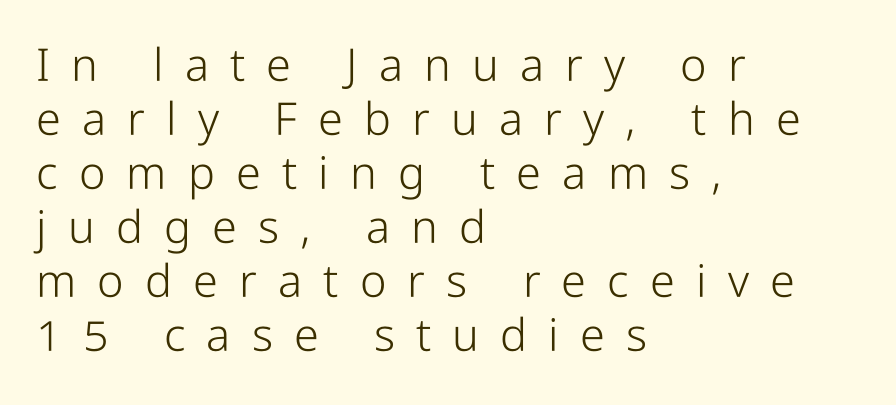
Q: Is the text bold? A: No.
Q: Is the text italic (slanted)? A: No, it is upright.
Q: Is the typeface a serif or a sans-serif typeface? A: Sans-serif.
Q: Is the text underlined? A: No.
Q: How is the paragraph aligned? A: Left-aligned.
Q: Is the spacing between letters normal or unusually wide? A: Unusually wide.
Q: Width (condensed, normal, or wide)? A: Condensed.
Q: Stroke contrast? A: Low.
Q: x-height? A: Medium.
Q: Monospaced? A: No.
